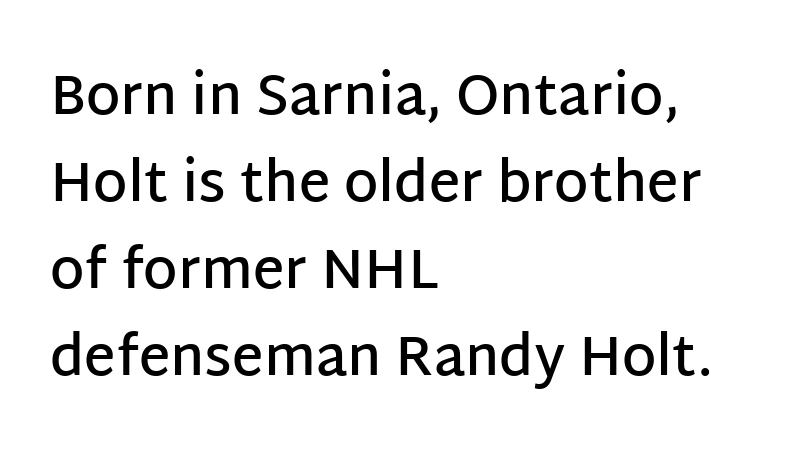
Short note: letters normally spaced. This sample is left-justified, so line endings fall wherever the words run out. Character widths vary here, with narrow letters taking less room than wide ones. Students, observe: this is what conventionally led text looks like. Beneath every word, the page is bare.
